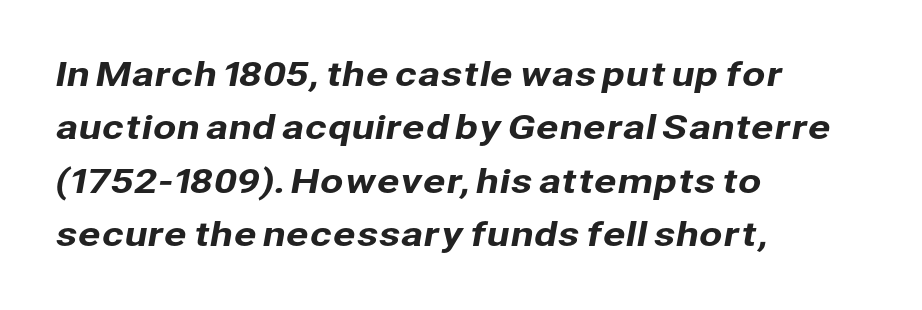
{"serif": "no", "width": "normal", "stroke_contrast": "low", "x_height": "medium", "monospaced": "no", "underline": "no", "align": "left", "line_spacing": "normal", "line_spacing_ratio": 1.57, "letter_spacing": "normal", "letter_spacing_em": 0.0, "glyph_px": 34}
